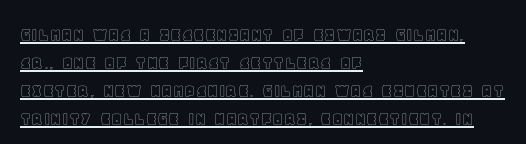
{"italic": "no", "underline": "yes", "align": "left", "line_spacing": "normal", "line_spacing_ratio": 1.4, "letter_spacing": "normal", "letter_spacing_em": 0.0, "glyph_px": 20}
